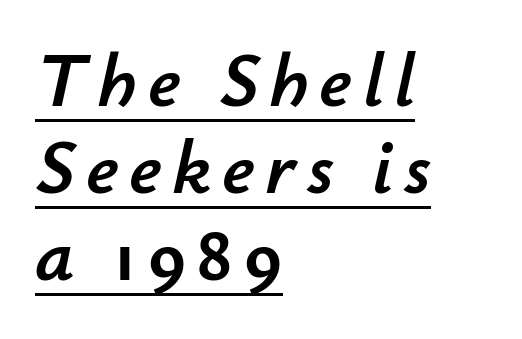
The image shows 77 px text type, italic (leaning right); set left-aligned, tight line spacing (1.13x), underlined; low stroke contrast and a small x-height.
